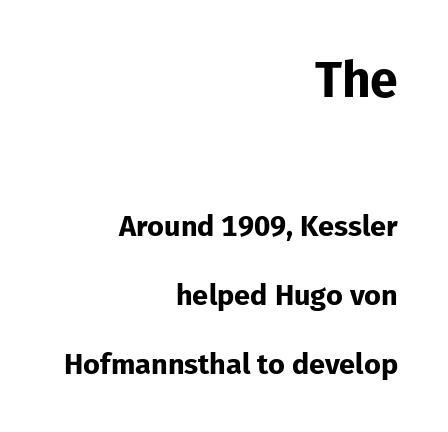
The image shows 50 px bold sans-serif type, upright; set right-aligned, loose line spacing (2.37x), normal letter spacing, not underlined; the first (top) block is 1.72x larger; low stroke contrast and a medium x-height.
